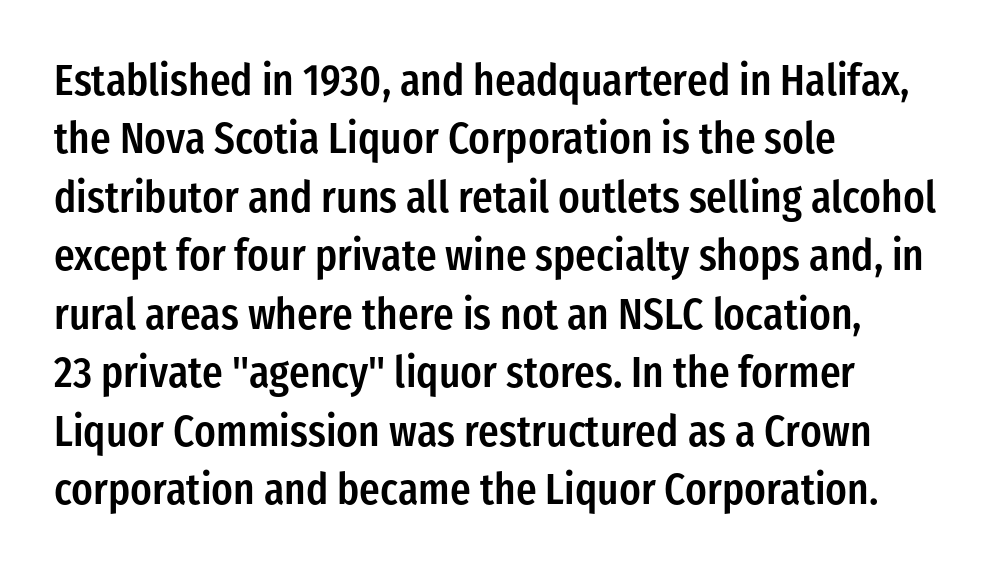
{"serif": "no", "italic": "no", "bold": "semi", "weight": "semibold", "width": "condensed", "stroke_contrast": "low", "x_height": "medium", "monospaced": "no", "underline": "no", "align": "left", "line_spacing": "normal", "line_spacing_ratio": 1.36, "letter_spacing": "normal", "letter_spacing_em": 0.0, "glyph_px": 43}
